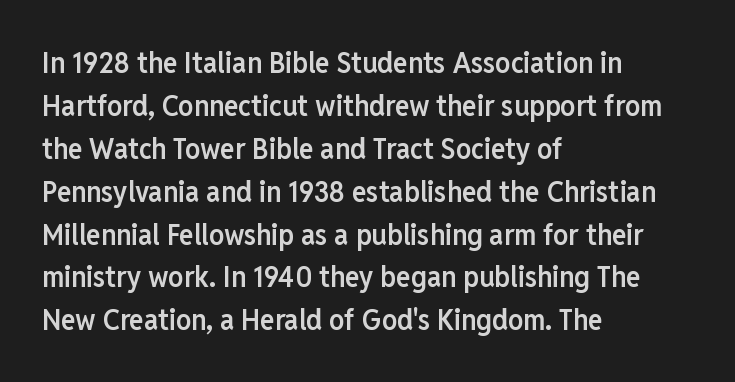
Q: Is the text bold? A: Semi-bold.
Q: Is the text italic (slanted)? A: No, it is upright.
Q: Is the typeface a serif or a sans-serif typeface? A: Sans-serif.
Q: Is the text underlined? A: No.
Q: How is the paragraph aligned? A: Left-aligned.
Q: Is the spacing between letters normal or unusually wide? A: Normal.
Q: Is the spacing between lines tight, normal or loose? A: Normal.
Q: Width (condensed, normal, or wide)? A: Condensed.
Q: Stroke contrast? A: Low.
Q: x-height? A: Medium.
Q: Monospaced? A: No.
